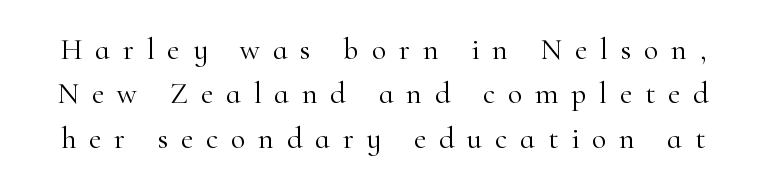
This is the regular roman posture of the typeface. Weight: in the light-to-regular range. The tracking jumps out immediately: characters are airy and widely separated. Regarding leading, the lines here are spaced in the standard way. The rendering uses natural spacing where letterforms have individual widths. Nobody drew a line under any word here.
